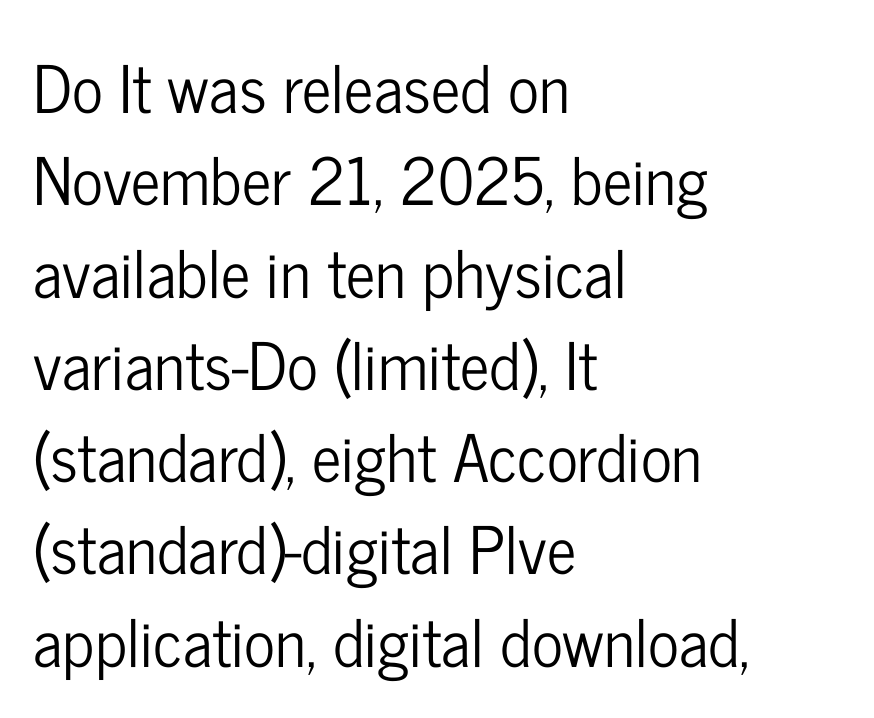
The image shows 65 px condensed sans-serif type, upright; set left-aligned, normal line spacing (1.42x), normal letter spacing, not underlined; low stroke contrast and a medium x-height.
